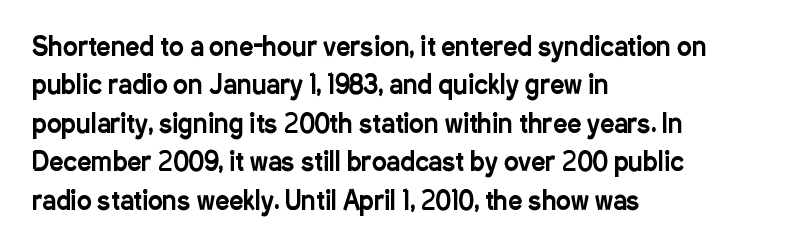
These lines stack with their left ends in a neat column. This is the regular roman posture of the typeface. Leading matches the norm, producing a regular column. No extra tracking has been applied to these lines. Type without underlining.
